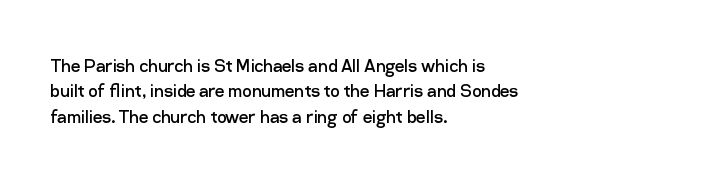
The image shows 21 px text type, upright; set left-aligned, line spacing 1.21x, normal letter spacing, not underlined.
